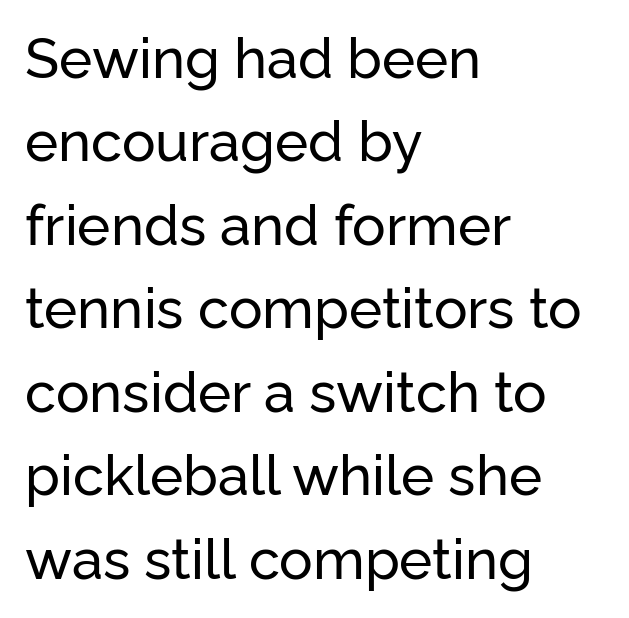
Q: Is the text italic (slanted)? A: No, it is upright.
Q: Is the typeface a serif or a sans-serif typeface? A: Sans-serif.
Q: Is the text underlined? A: No.
Q: How is the paragraph aligned? A: Left-aligned.
Q: Is the spacing between letters normal or unusually wide? A: Normal.
Q: Is the spacing between lines tight, normal or loose? A: Normal.
Q: Width (condensed, normal, or wide)? A: Normal.
Q: Stroke contrast? A: Low.
Q: x-height? A: Medium.
Q: Monospaced? A: No.
